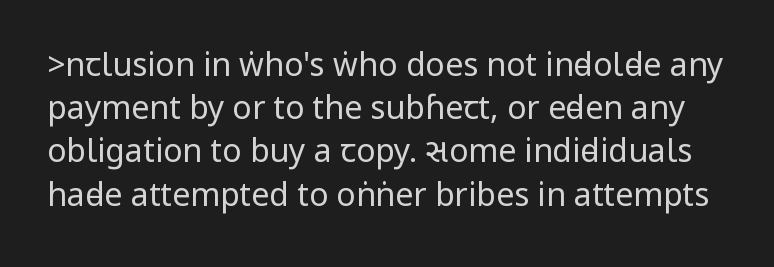
The baseline area is clear. The designer left line spacing at the default. The weight tops out at a normal text grade. These lines keep a tight, regular rhythm from letter to letter. Grotesque or geometric, the face here clearly has no serifs. Does the lettering tilt? It doesn't — this is upright.
